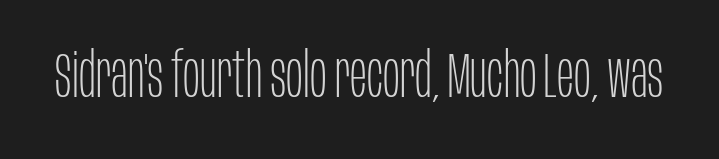
The image shows 63 px thin, condensed sans-serif type, upright; set normal letter spacing, not underlined; low stroke contrast and a large x-height.
